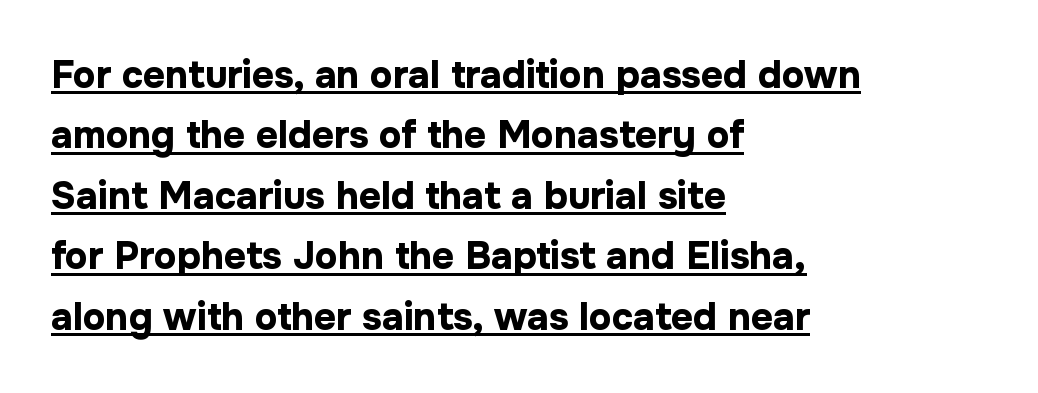
{"serif": "no", "italic": "no", "bold": "yes", "weight": "bold", "width": "normal", "stroke_contrast": "low", "x_height": "medium", "monospaced": "no", "underline": "yes", "align": "left", "line_spacing": "normal", "line_spacing_ratio": 1.59, "letter_spacing": "normal", "letter_spacing_em": 0.0, "glyph_px": 38}
